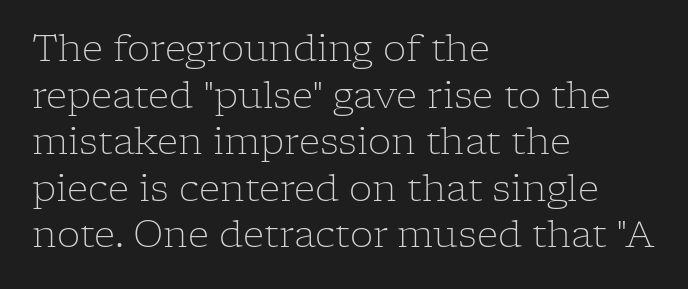
The image shows 37 px light serif type, upright; set left-aligned, normal line spacing (1.26x), normal letter spacing, not underlined; low stroke contrast and a medium x-height.
